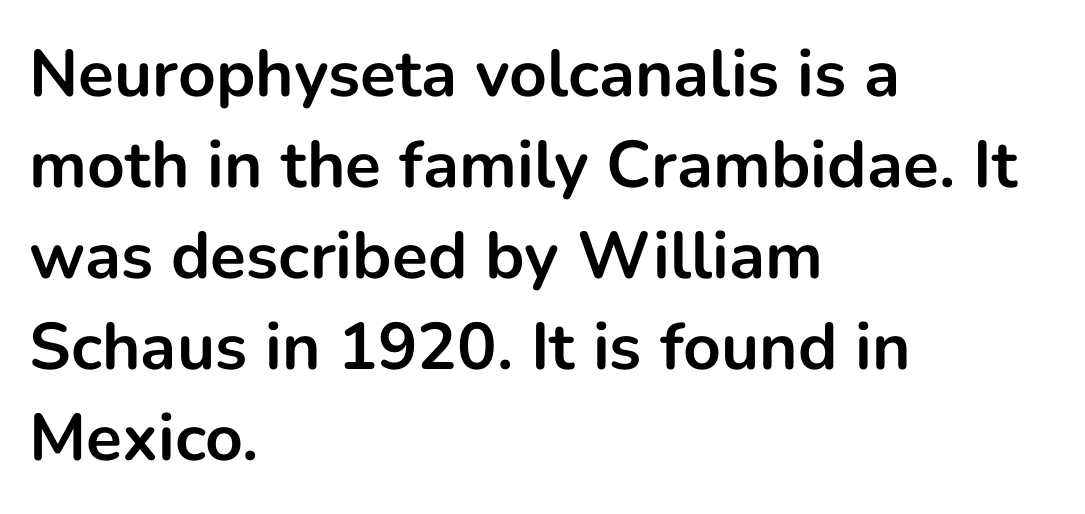
Clear beneath every line of the passage. Does the type have serifs? No, each stem ends abruptly. Does the leading feel generous? No, just average. The face used here is proportionally spaced, like ordinary book or web type. Ascenders rise straight up at ninety degrees. The setting favours the left margin, as ordinary paragraphs usually do.
